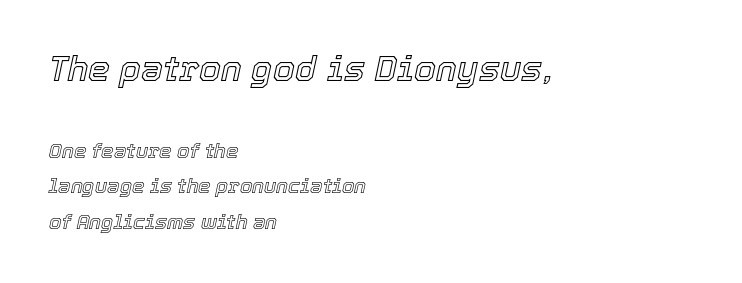
The image shows 35 px text type, italic (leaning right); set left-aligned, line spacing 1.79x, normal letter spacing, not underlined; the first (top) block is 1.75x larger; a medium x-height.
